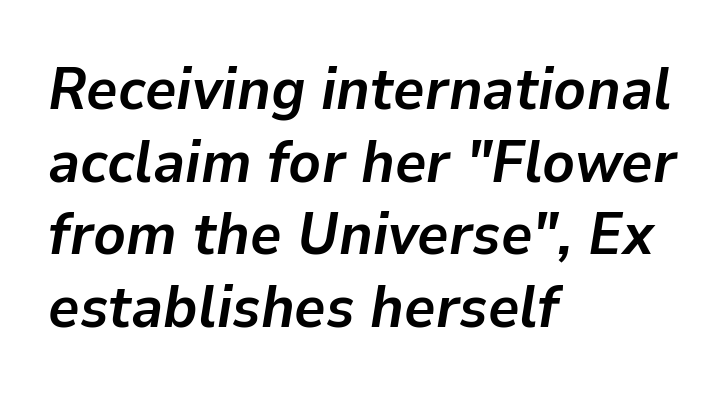
{"italic": "yes", "lean": "right", "slant_degrees": 9, "bold": "yes", "weight": "semibold", "width": "normal", "stroke_contrast": "low", "x_height": "medium", "monospaced": "no", "underline": "no", "align": "left", "line_spacing_ratio": 1.21, "letter_spacing": "normal", "letter_spacing_em": 0.0, "glyph_px": 60}
